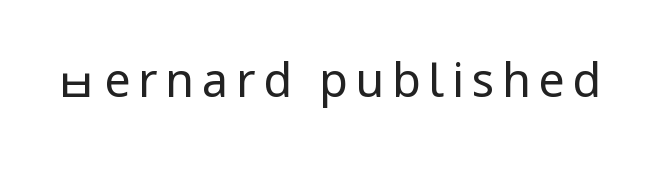
Q: Is the text bold? A: No.
Q: Is the text italic (slanted)? A: No, it is upright.
Q: Is the typeface a serif or a sans-serif typeface? A: Sans-serif.
Q: Is the text underlined? A: No.
Q: Width (condensed, normal, or wide)? A: Normal.
Q: Stroke contrast? A: Low.
Q: x-height? A: Medium.
Q: Monospaced? A: No.
